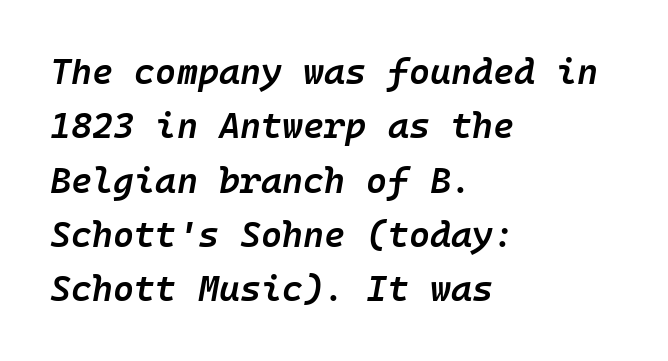
Q: Is the text bold? A: Semi-bold.
Q: Is the text italic (slanted)? A: Yes, it leans right by about 10 degrees.
Q: Is the text underlined? A: No.
Q: How is the paragraph aligned? A: Left-aligned.
Q: Is the spacing between letters normal or unusually wide? A: Normal.
Q: Is the spacing between lines tight, normal or loose? A: Normal.
Q: Width (condensed, normal, or wide)? A: Normal.
Q: Stroke contrast? A: Low.
Q: x-height? A: Medium.
